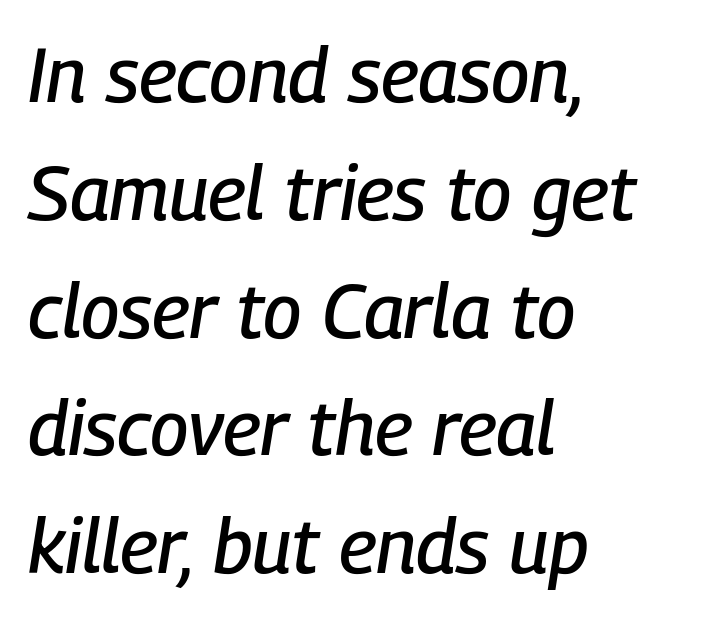
{"italic": "yes", "lean": "right", "slant_degrees": 9, "width": "condensed", "stroke_contrast": "low", "x_height": "medium", "monospaced": "no", "underline": "no", "align": "left", "line_spacing": "normal", "line_spacing_ratio": 1.55, "letter_spacing": "normal", "letter_spacing_em": 0.0, "glyph_px": 76}
